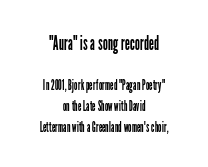
Summary of vertical rhythm: regular, with standard interline spacing. Block one is the big one; block two sits smaller underneath. Italic? Not at all — the glyphs are vertical. Decoration check: the copy has no underline.
